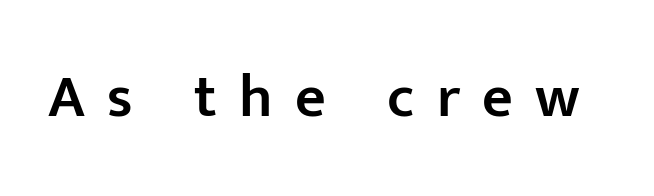
Q: Is the text bold? A: Semi-bold.
Q: Is the text italic (slanted)? A: No, it is upright.
Q: Is the typeface a serif or a sans-serif typeface? A: Sans-serif.
Q: Is the text underlined? A: No.
Q: Is the spacing between letters normal or unusually wide? A: Unusually wide.
Q: Width (condensed, normal, or wide)? A: Normal.
Q: Stroke contrast? A: Low.
Q: x-height? A: Medium.
Q: Monospaced? A: No.
